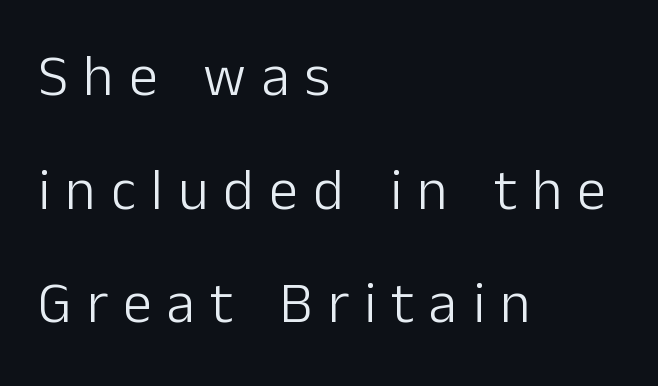
{"serif": "no", "italic": "no", "bold": "no", "weight": "light", "width": "normal", "stroke_contrast": "low", "x_height": "medium", "monospaced": "no", "underline": "no", "align": "left", "line_spacing": "loose", "line_spacing_ratio": 1.96, "letter_spacing": "wide", "letter_spacing_em": 0.26, "glyph_px": 58}
